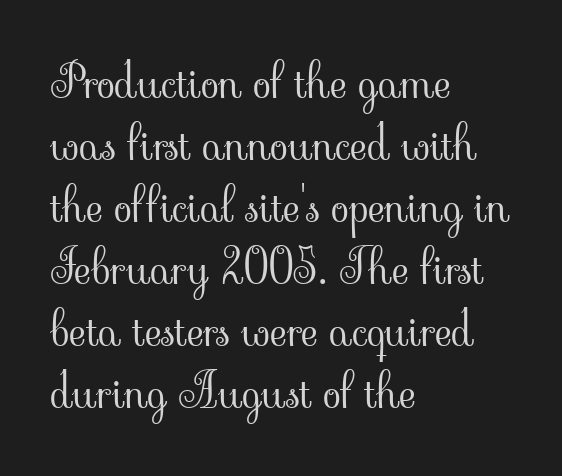
The image shows 47 px light serif type, upright; set left-aligned, normal line spacing (1.32x), normal letter spacing, not underlined; low stroke contrast and a small x-height.
